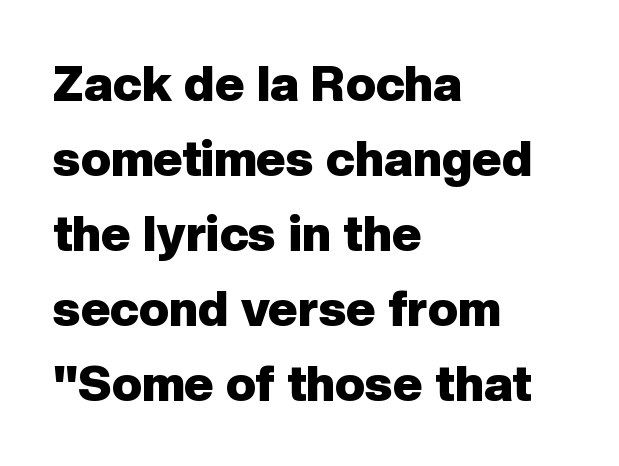
Q: Is the text bold? A: Yes.
Q: Is the text italic (slanted)? A: No, it is upright.
Q: Is the typeface a serif or a sans-serif typeface? A: Sans-serif.
Q: Is the text underlined? A: No.
Q: How is the paragraph aligned? A: Left-aligned.
Q: Is the spacing between letters normal or unusually wide? A: Normal.
Q: Is the spacing between lines tight, normal or loose? A: Normal.
Q: Width (condensed, normal, or wide)? A: Normal.
Q: Stroke contrast? A: Low.
Q: x-height? A: Medium.
Q: Monospaced? A: No.
